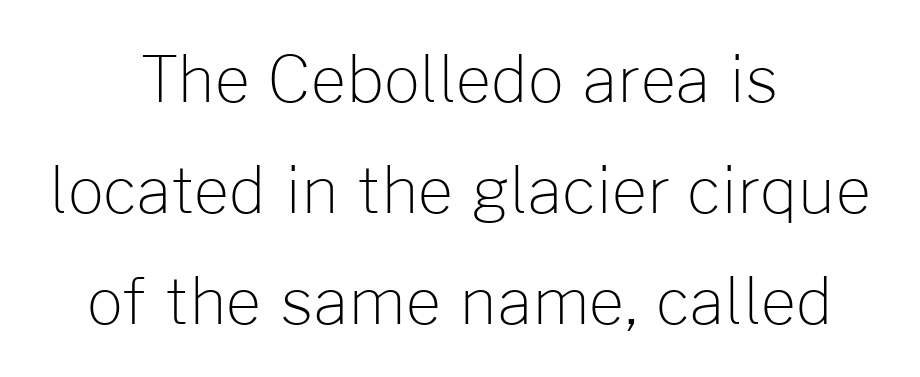
The image shows 63 px light sans-serif type, upright; set centered, line spacing 1.76x, normal letter spacing, not underlined; low stroke contrast and a medium x-height.
